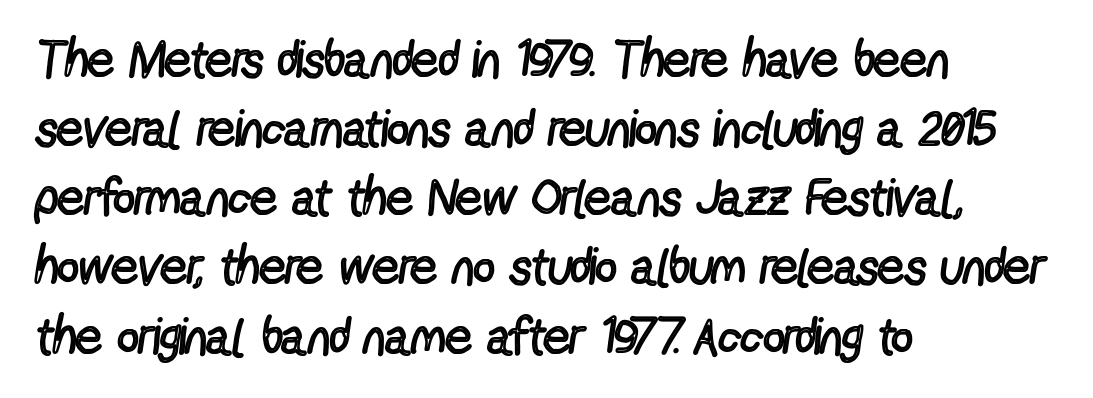
The image shows 52 px regular-weight, condensed sans-serif type; set left-aligned, normal line spacing (1.33x), normal letter spacing, not underlined; a medium x-height.
